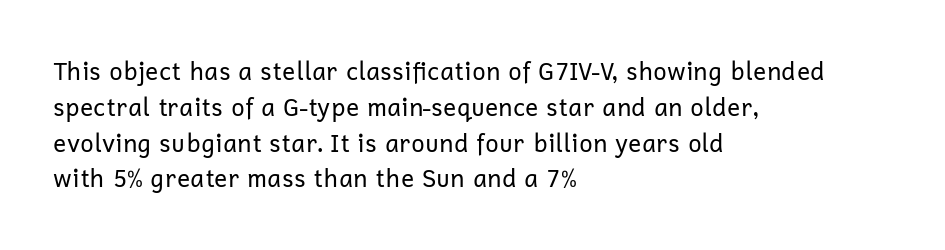
Q: Is the text bold? A: No.
Q: Is the text italic (slanted)? A: No, it is upright.
Q: Is the text underlined? A: No.
Q: How is the paragraph aligned? A: Left-aligned.
Q: Is the spacing between letters normal or unusually wide? A: Normal.
Q: Is the spacing between lines tight, normal or loose? A: Normal.
